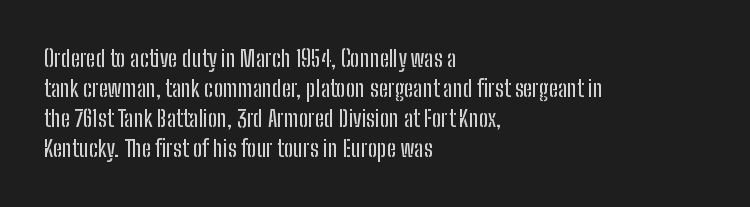
Q: Is the text italic (slanted)? A: No, it is upright.
Q: Is the text underlined? A: No.
Q: How is the paragraph aligned? A: Left-aligned.
Q: Is the spacing between letters normal or unusually wide? A: Normal.
Q: Is the spacing between lines tight, normal or loose? A: Normal.
